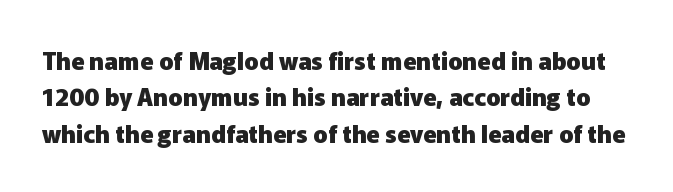
The rows are spaced the way most documents space them. Descenders hang freely into open space. Characters follow at the spacing the type designer built in. Heft: maximum for text — a bold. In terms of posture, this sample is upright.
